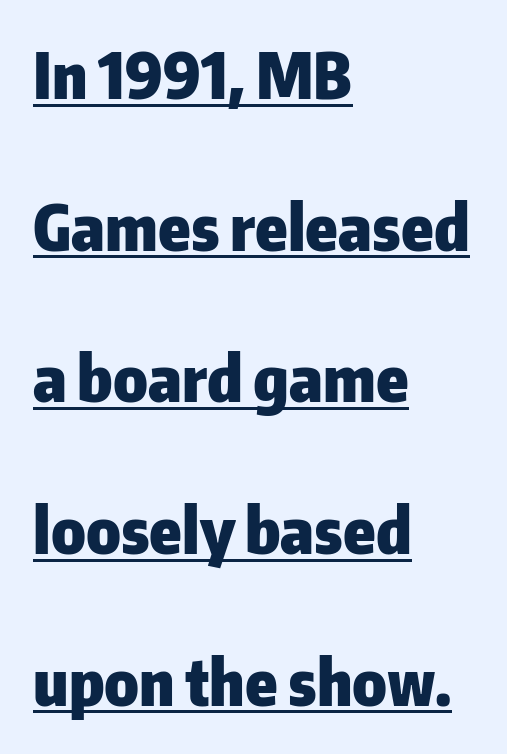
Q: Is the text bold? A: Yes.
Q: Is the text italic (slanted)? A: No, it is upright.
Q: Is the typeface a serif or a sans-serif typeface? A: Sans-serif.
Q: Is the text underlined? A: Yes.
Q: How is the paragraph aligned? A: Left-aligned.
Q: Is the spacing between letters normal or unusually wide? A: Normal.
Q: Is the spacing between lines tight, normal or loose? A: Loose.
Q: Width (condensed, normal, or wide)? A: Normal.
Q: Stroke contrast? A: Low.
Q: x-height? A: Medium.
Q: Monospaced? A: No.
